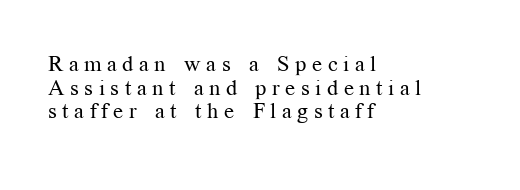
The specimen omits any rule beneath the text block's lines. The font sits on the lighter half of the weight spectrum, regular included. Every stem runs plumb, perpendicular to the baseline. Visually the block forms a straight wall on the left and a jagged coastline on the right. Honestly, the rows look squashed on top of each other. Glyph-to-glyph distance is far greater than everyday printed text.
